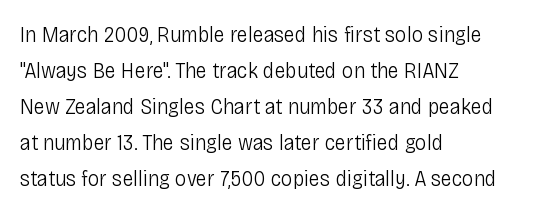
The foot of each line stays bare and open. It's the straight-up-and-down kind of type. The gaps between neighbouring characters are ordinary and unremarkable. A normal amount of white space separates one row of letters from the next. Typeset ragged right — the left edge is the straight one. Is the stroke heavy? The answer is a plain regular-or-lighter.
